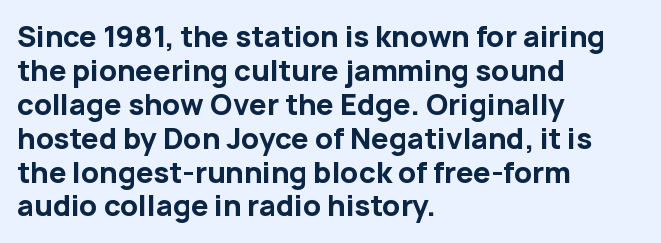
{"serif": "no", "italic": "no", "bold": "yes", "weight": "bold", "width": "normal", "stroke_contrast": "low", "x_height": "medium", "monospaced": "no", "underline": "no", "align": "left", "line_spacing_ratio": 1.21, "letter_spacing": "normal", "letter_spacing_em": 0.0, "glyph_px": 28}
